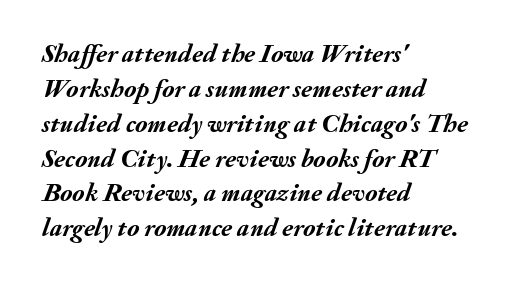
{"italic": "yes", "lean": "right", "slant_degrees": 20, "bold": "yes", "underline": "no", "align": "left", "line_spacing": "normal", "line_spacing_ratio": 1.34, "letter_spacing": "normal", "letter_spacing_em": 0.0, "glyph_px": 26}
